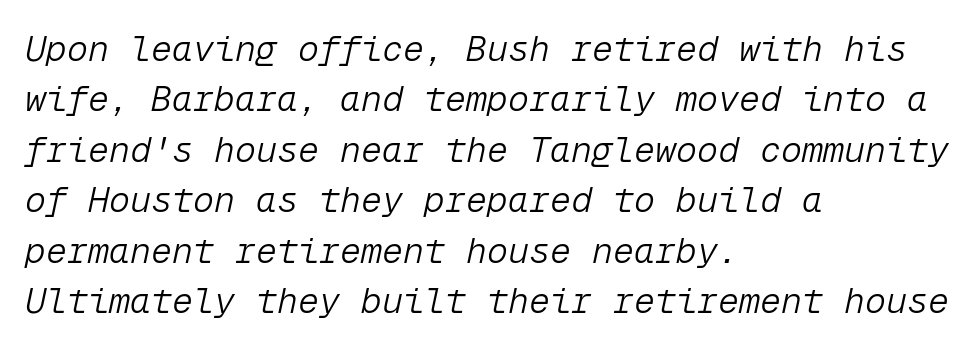
Q: Is the text bold? A: No.
Q: Is the text italic (slanted)? A: Yes, it leans right by about 12 degrees.
Q: Is the text underlined? A: No.
Q: How is the paragraph aligned? A: Left-aligned.
Q: Is the spacing between letters normal or unusually wide? A: Normal.
Q: Is the spacing between lines tight, normal or loose? A: Normal.
Q: Width (condensed, normal, or wide)? A: Normal.
Q: Stroke contrast? A: Low.
Q: x-height? A: Medium.
Q: Monospaced? A: Yes.
